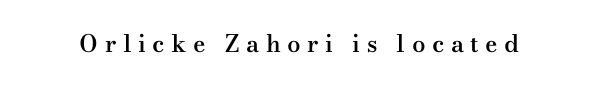
Has an underline been added? It has not. Does extra space separate the letters? Yes, quite a lot of it. Every character sits straight up, as roman type does. Heft: intermediate — a semibold.
